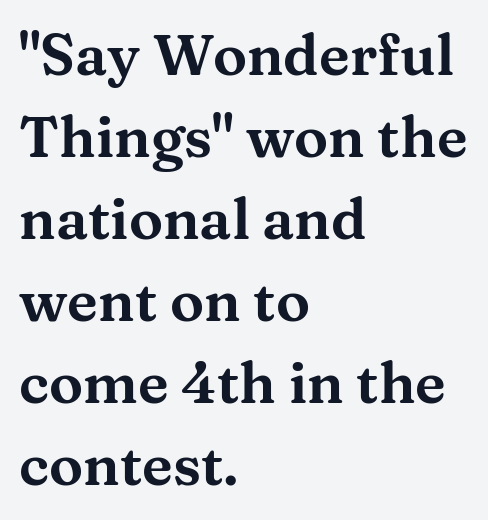
The image shows 57 px wide serif type, upright; set left-aligned, normal line spacing (1.44x), normal letter spacing, not underlined; medium stroke contrast and a medium x-height.
